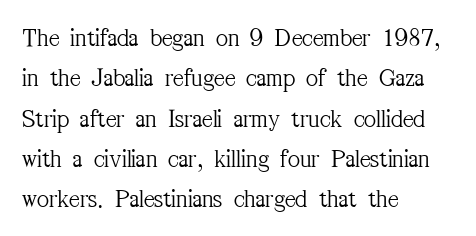
Q: Is the text bold? A: No.
Q: Is the text italic (slanted)? A: No, it is upright.
Q: Is the text underlined? A: No.
Q: How is the paragraph aligned? A: Left-aligned.
Q: Is the spacing between letters normal or unusually wide? A: Normal.
Q: Is the spacing between lines tight, normal or loose? A: Normal.
